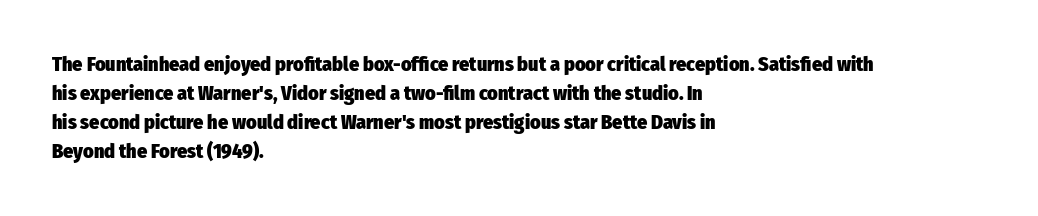
{"italic": "no", "bold": "yes", "underline": "no", "align": "left", "line_spacing": "normal", "line_spacing_ratio": 1.45, "letter_spacing": "normal", "letter_spacing_em": 0.0, "glyph_px": 20}
